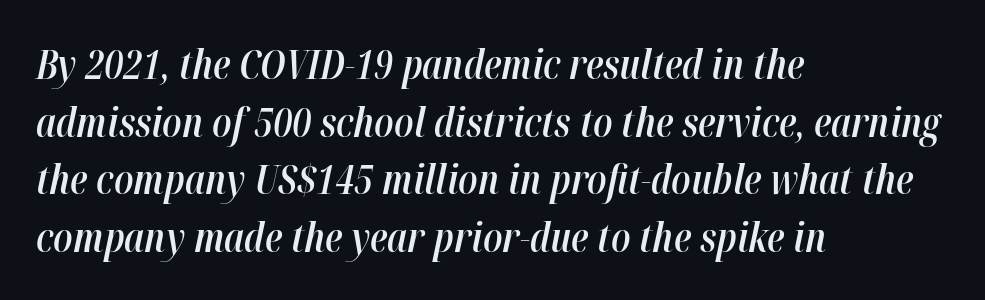
Bare-footed words on every line. Reading down the block, your eye returns to a fixed left position each line. Slightly chunky letters — semibold, I'd say, not full bold. The passage shown has conventional tracking throughout.
